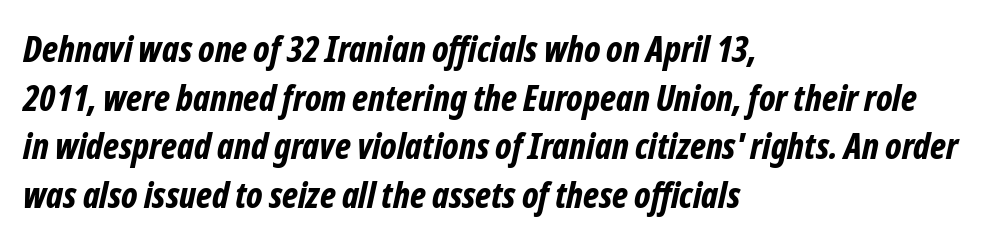
The image shows 36 px bold, condensed type, italic (leaning right); set left-aligned, normal line spacing (1.35x), normal letter spacing, not underlined; low stroke contrast and a medium x-height.
